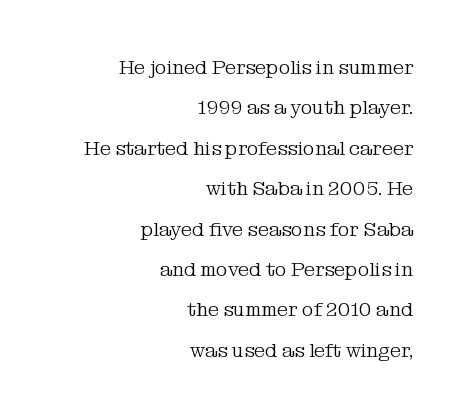
Q: Is the text bold? A: No.
Q: Is the text italic (slanted)? A: No, it is upright.
Q: Is the text underlined? A: No.
Q: How is the paragraph aligned? A: Right-aligned.
Q: Is the spacing between letters normal or unusually wide? A: Normal.
Q: Is the spacing between lines tight, normal or loose? A: Loose.
